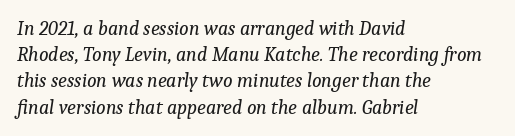
The image shows 20 px text type, italic (leaning right); set left-aligned, normal line spacing (1.31x), normal letter spacing, not underlined.
